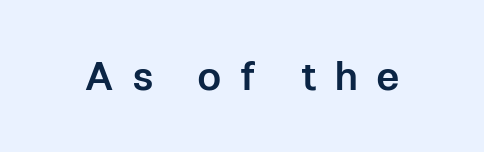
{"serif": "no", "italic": "no", "bold": "semi", "weight": "semibold", "width": "condensed", "stroke_contrast": "low", "x_height": "medium", "monospaced": "no", "underline": "no", "letter_spacing": "wide", "letter_spacing_em": 0.49, "glyph_px": 40}
